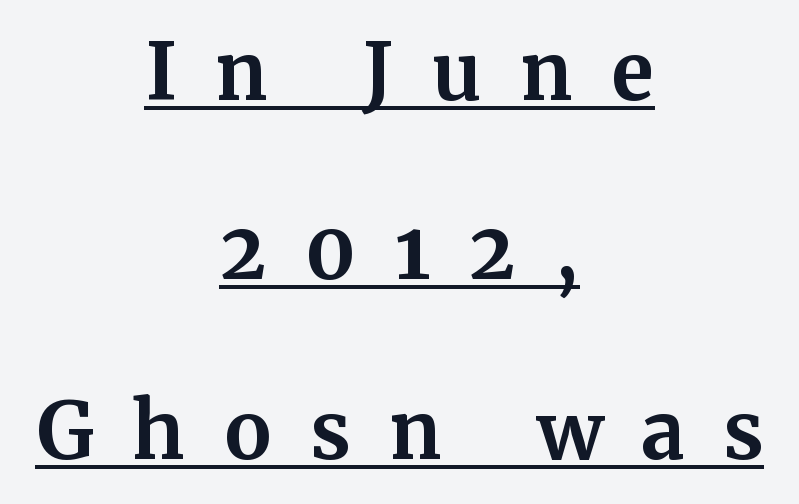
Q: Is the text bold? A: Yes.
Q: Is the text italic (slanted)? A: No, it is upright.
Q: Is the typeface a serif or a sans-serif typeface? A: Serif.
Q: Is the text underlined? A: Yes.
Q: How is the paragraph aligned? A: Centered.
Q: Is the spacing between letters normal or unusually wide? A: Unusually wide.
Q: Is the spacing between lines tight, normal or loose? A: Loose.
Q: Width (condensed, normal, or wide)? A: Normal.
Q: Stroke contrast? A: Medium.
Q: x-height? A: Medium.
Q: Monospaced? A: No.
